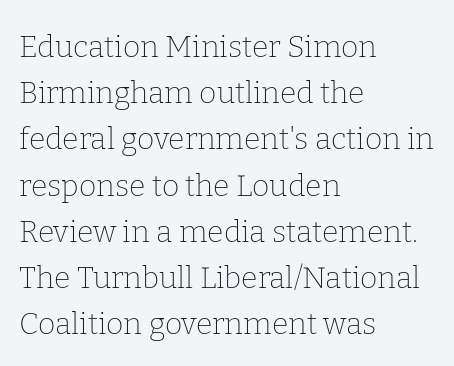
Every row of glyphs begins at an identical x-position on the left. In terms of leading, this rendering sits right in the middle. The letters stand straight up with perfectly vertical stems. Classification — serif. Do the characters align in a grid? No, the font is proportional. No extra tracking has been applied to these lines.
